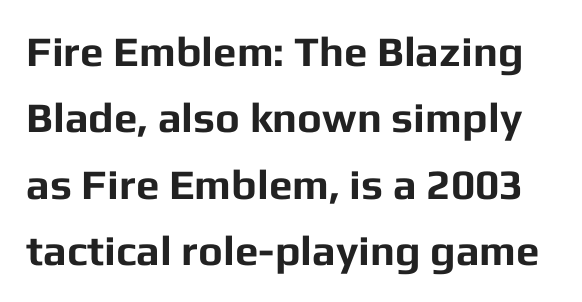
{"serif": "no", "italic": "no", "bold": "yes", "weight": "bold", "width": "normal", "stroke_contrast": "low", "x_height": "medium", "monospaced": "no", "underline": "no", "line_spacing": "normal", "line_spacing_ratio": 1.58, "letter_spacing": "normal", "letter_spacing_em": 0.0, "glyph_px": 42}
